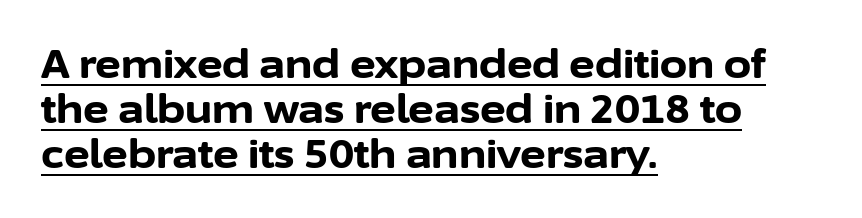
The typeface chosen for these lines omits serifs. This sample uses plain, unmodified letter spacing. These characters rest on top of a visible drawn line. These lines were composed using upright roman letters.
